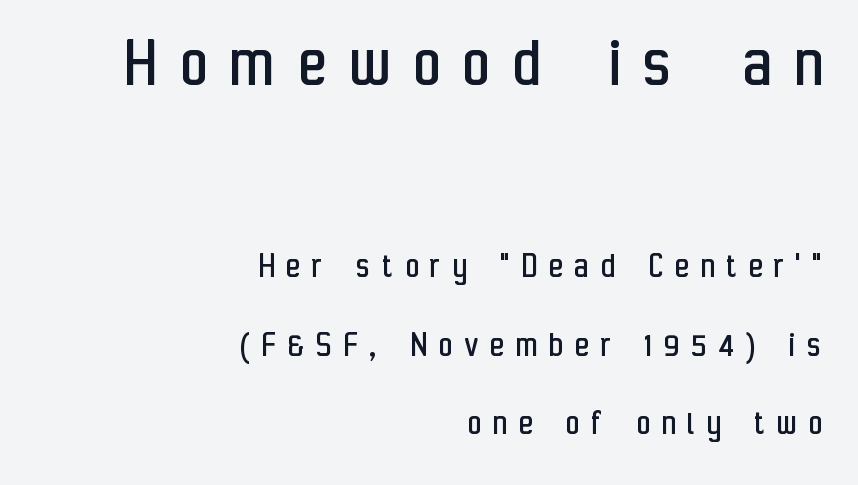
{"serif": "no", "italic": "no", "bold": "no", "weight": "regular", "width": "condensed", "stroke_contrast": "low", "x_height": "medium", "monospaced": "no", "underline": "no", "align": "right", "line_spacing": "loose", "line_spacing_ratio": 2.12, "letter_spacing": "wide", "letter_spacing_em": 0.33, "larger_block": "first", "size_ratio": 2.0, "glyph_px": 74}
